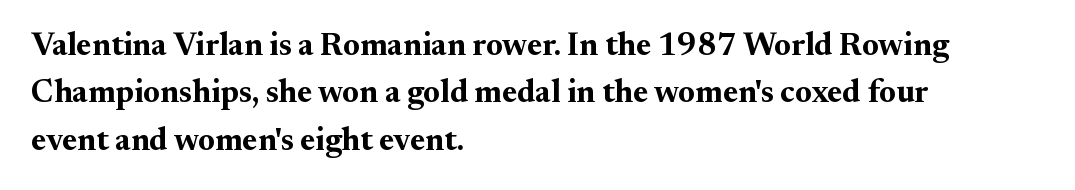
Beneath every word, the page is bare. Every letter is thick-stroked: bold, no question. Default kerning and tracking; the words read as compact shapes. Each new line begins a customary step beneath the previous one.
